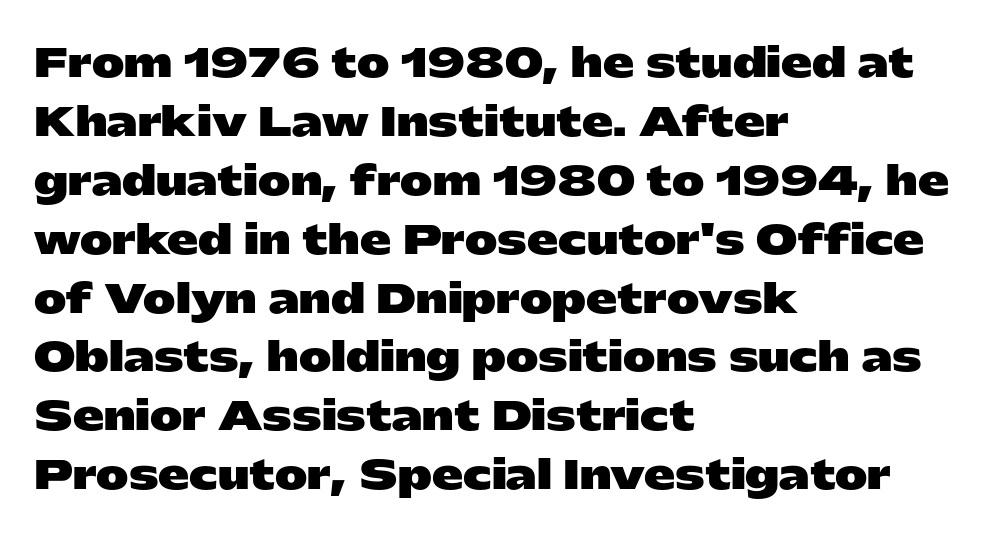
{"serif": "no", "italic": "no", "bold": "yes", "weight": "heavy", "width": "wide", "stroke_contrast": "low", "x_height": "medium", "monospaced": "no", "underline": "no", "align": "left", "line_spacing": "normal", "line_spacing_ratio": 1.51, "letter_spacing": "normal", "letter_spacing_em": 0.0, "glyph_px": 39}
